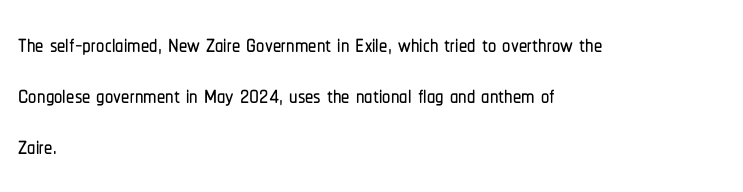
The image shows 33 px condensed sans-serif type, upright; set left-aligned, normal line spacing (1.54x), normal letter spacing, not underlined; low stroke contrast and a medium x-height.
